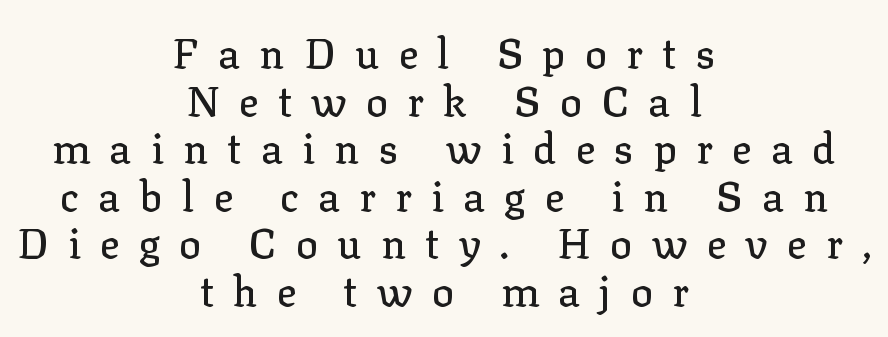
The image shows 41 px serif type, upright; set centered, line spacing 1.16x, unusually wide letter spacing (+0.47 em), not underlined; low stroke contrast and a medium x-height.
